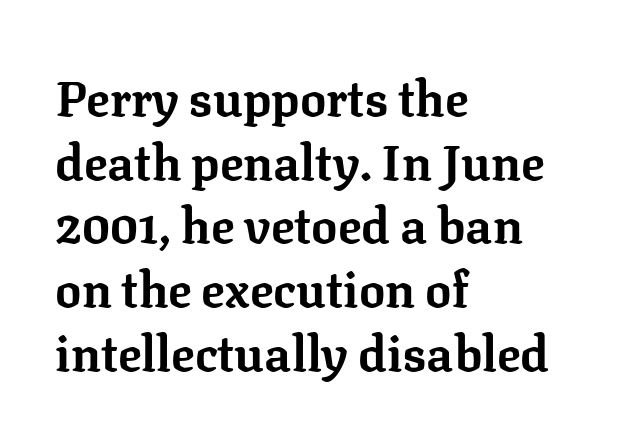
Reading down the column, the eye jumps a familiar distance to each next line. Do the characters align in a grid? No, the font is proportional. These lines keep a tight, regular rhythm from letter to letter. Weight: bold.
